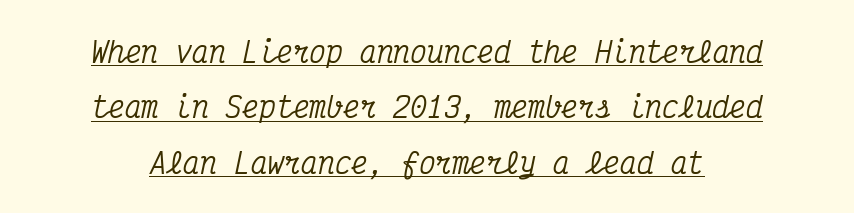
Q: Is the text italic (slanted)? A: Yes, it leans right by about 12 degrees.
Q: Is the typeface a serif or a sans-serif typeface? A: Serif.
Q: Is the text underlined? A: Yes.
Q: Is the spacing between letters normal or unusually wide? A: Normal.
Q: Is the spacing between lines tight, normal or loose? A: Loose.
Q: Width (condensed, normal, or wide)? A: Condensed.
Q: Stroke contrast? A: Medium.
Q: x-height? A: Medium.
Q: Monospaced? A: Yes.
